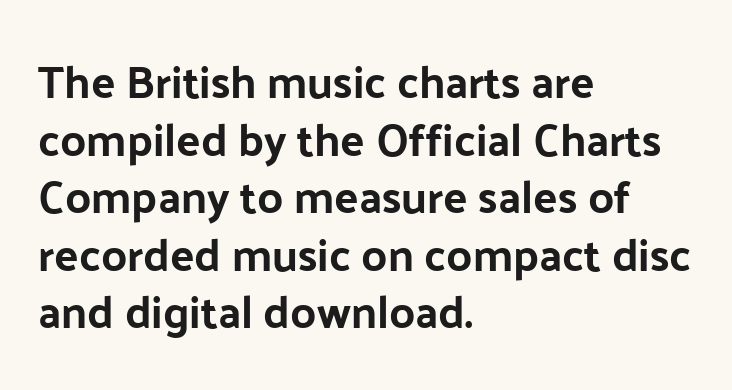
Q: Is the text italic (slanted)? A: No, it is upright.
Q: Is the typeface a serif or a sans-serif typeface? A: Sans-serif.
Q: Is the text underlined? A: No.
Q: How is the paragraph aligned? A: Left-aligned.
Q: Is the spacing between letters normal or unusually wide? A: Normal.
Q: Is the spacing between lines tight, normal or loose? A: Normal.
Q: Width (condensed, normal, or wide)? A: Normal.
Q: Stroke contrast? A: Low.
Q: x-height? A: Medium.
Q: Monospaced? A: No.
